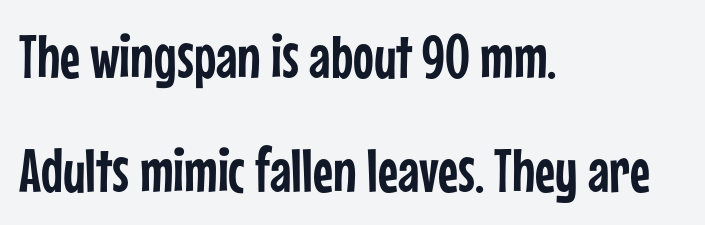
{"serif": "no", "italic": "no", "width": "condensed", "stroke_contrast": "low", "x_height": "medium", "monospaced": "no", "underline": "no", "align": "left", "line_spacing_ratio": 1.84, "letter_spacing": "normal", "letter_spacing_em": 0.0, "glyph_px": 62}
